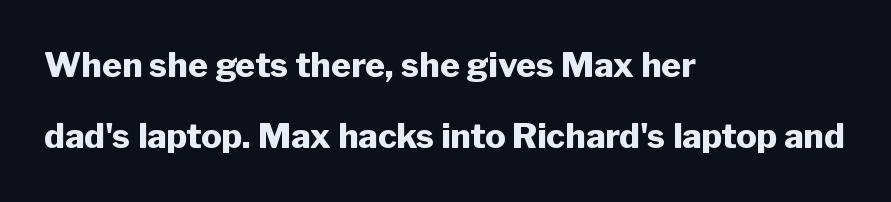
{"serif": "no", "italic": "no", "bold": "yes", "weight": "heavy", "width": "normal", "stroke_contrast": "low", "x_height": "medium", "monospaced": "no", "underline": "no", "align": "left", "line_spacing": "loose", "line_spacing_ratio": 2.1, "letter_spacing": "normal", "letter_spacing_em": 0.0, "glyph_px": 34}
